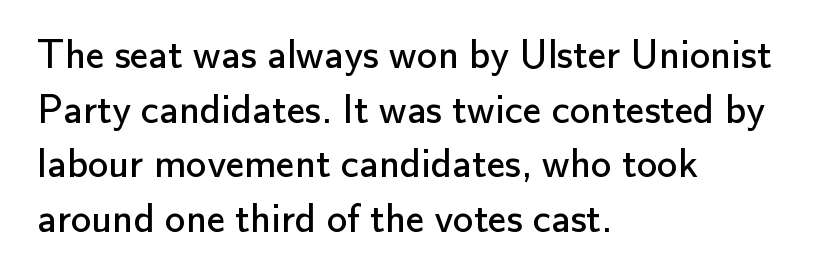
{"serif": "no", "italic": "no", "bold": "no", "weight": "regular", "width": "normal", "stroke_contrast": "low", "x_height": "small", "monospaced": "no", "underline": "no", "align": "left", "line_spacing": "normal", "line_spacing_ratio": 1.33, "letter_spacing": "normal", "letter_spacing_em": 0.0, "glyph_px": 41}
